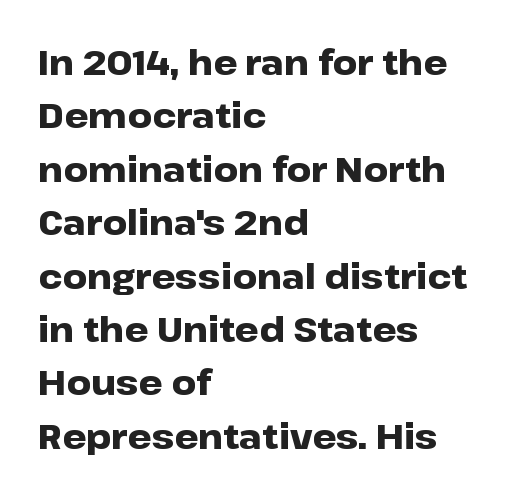
The lettering stays uniformly vertical, giving the passage a roman look. The ragged edge is on the right, which tells us the setting is flush left. The sample has been set heavy, in full bold. The glyphs are unaccompanied by any horizontal stroke below them.
